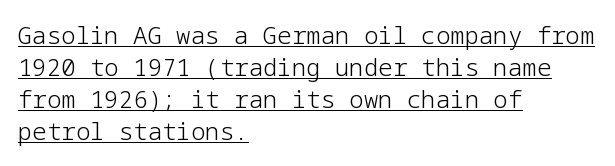
{"italic": "no", "bold": "no", "underline": "yes", "align": "left", "line_spacing": "normal", "line_spacing_ratio": 1.33, "letter_spacing": "normal", "letter_spacing_em": 0.0, "glyph_px": 24}
